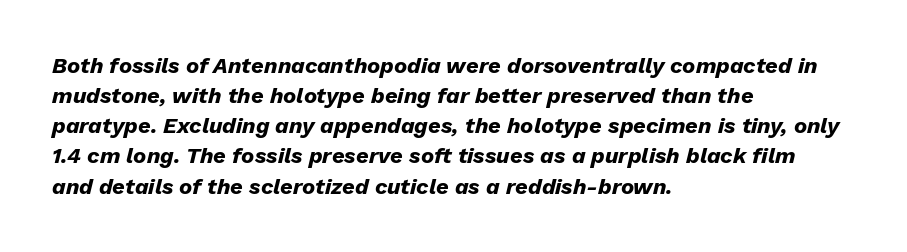
The image shows 22 px bold type, italic (leaning right); set left-aligned, normal line spacing (1.37x), normal letter spacing, not underlined.
